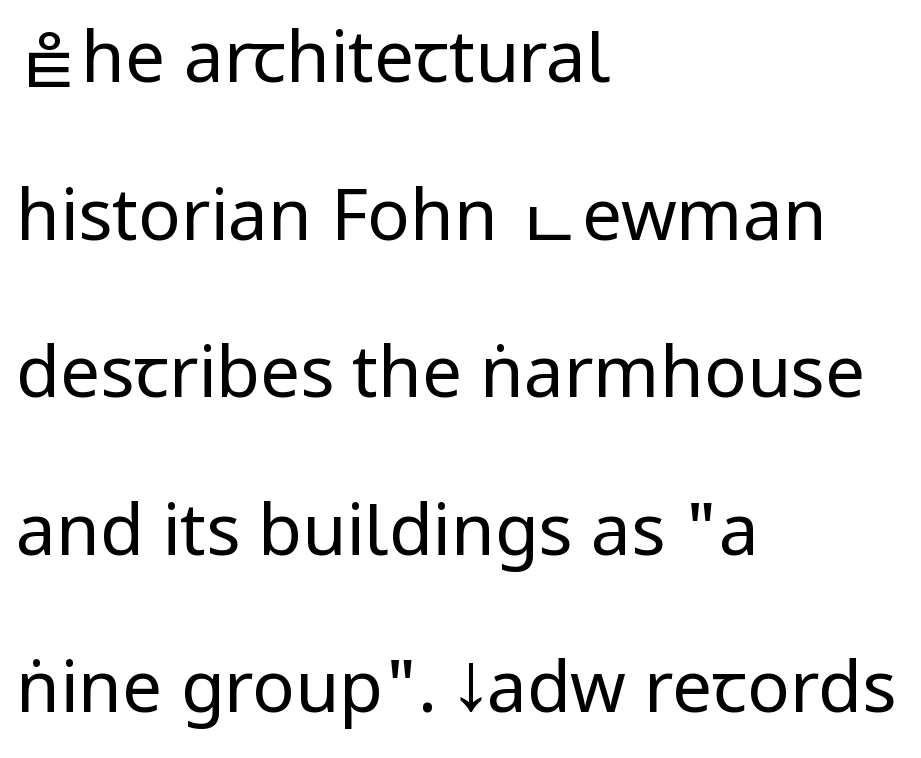
The image shows 71 px regular-weight, condensed sans-serif type, upright; set left-aligned, loose line spacing (2.22x), normal letter spacing, not underlined; low stroke contrast and a large x-height.
